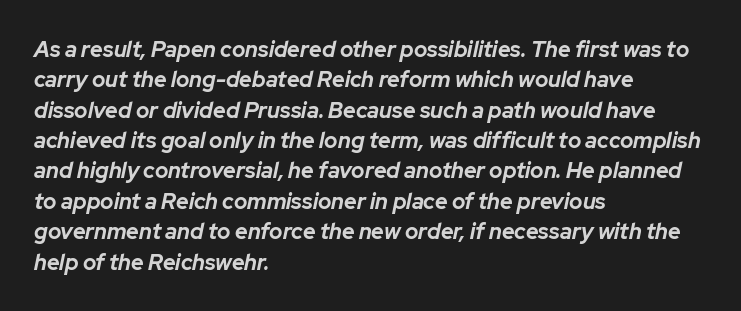
{"italic": "yes", "lean": "right", "slant_degrees": 12, "bold": "yes", "underline": "no", "align": "left", "line_spacing": "normal", "line_spacing_ratio": 1.38, "letter_spacing": "normal", "letter_spacing_em": 0.0, "glyph_px": 22}
